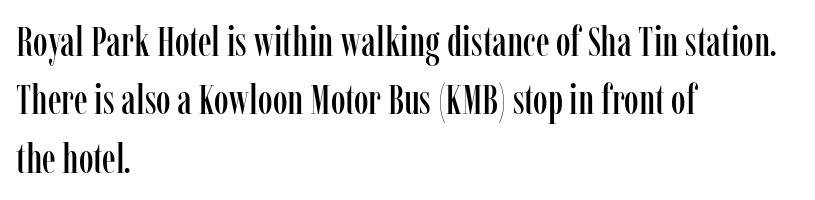
The image shows 42 px condensed serif type, upright; set left-aligned, normal line spacing (1.39x), normal letter spacing, not underlined; low stroke contrast and a medium x-height.
